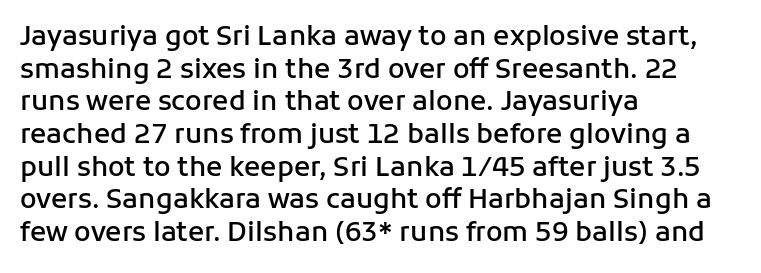
{"italic": "no", "bold": "semi", "underline": "no", "align": "left", "line_spacing_ratio": 1.21, "letter_spacing": "normal", "letter_spacing_em": 0.0, "glyph_px": 27}
